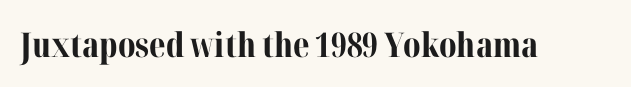
Q: Is the text bold? A: Yes.
Q: Is the text italic (slanted)? A: No, it is upright.
Q: Is the typeface a serif or a sans-serif typeface? A: Serif.
Q: Is the text underlined? A: No.
Q: Is the spacing between letters normal or unusually wide? A: Normal.
Q: Width (condensed, normal, or wide)? A: Normal.
Q: Stroke contrast? A: Medium.
Q: x-height? A: Medium.
Q: Monospaced? A: No.
